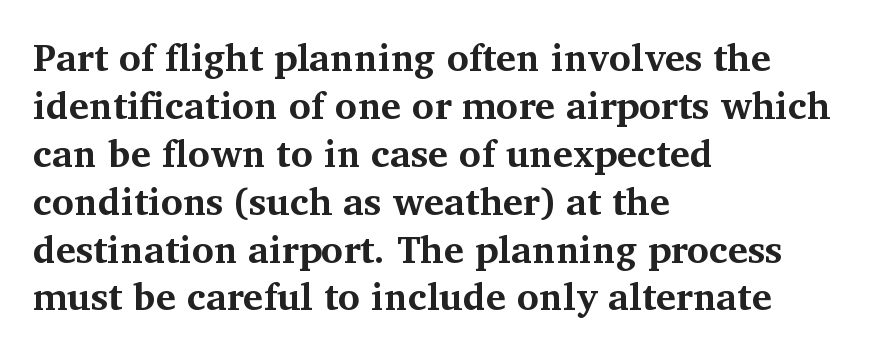
Q: Is the text bold? A: Yes.
Q: Is the text italic (slanted)? A: No, it is upright.
Q: Is the typeface a serif or a sans-serif typeface? A: Serif.
Q: Is the text underlined? A: No.
Q: How is the paragraph aligned? A: Left-aligned.
Q: Is the spacing between letters normal or unusually wide? A: Normal.
Q: Is the spacing between lines tight, normal or loose? A: Normal.
Q: Width (condensed, normal, or wide)? A: Normal.
Q: Stroke contrast? A: Medium.
Q: x-height? A: Medium.
Q: Monospaced? A: No.
